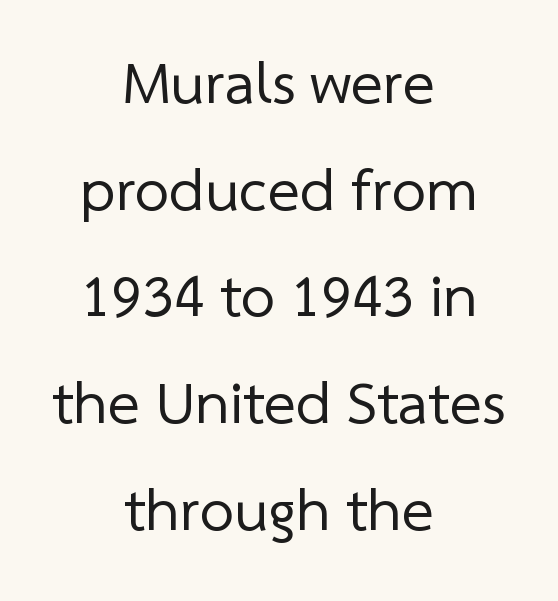
Typeset on center — no edge is straight. No heavy texture on the line: the type isn't bold. The typeface chosen for these lines omits serifs. No word sits above an underline.
